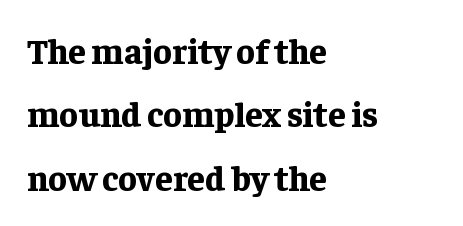
Unlike italic type, these characters show no tilt at all. Glance below the letters and you will spot only blank space. Reading down the block, your eye returns to a fixed left position each line. What stands out about the letter spacing? Nothing — it is the standard amount.
